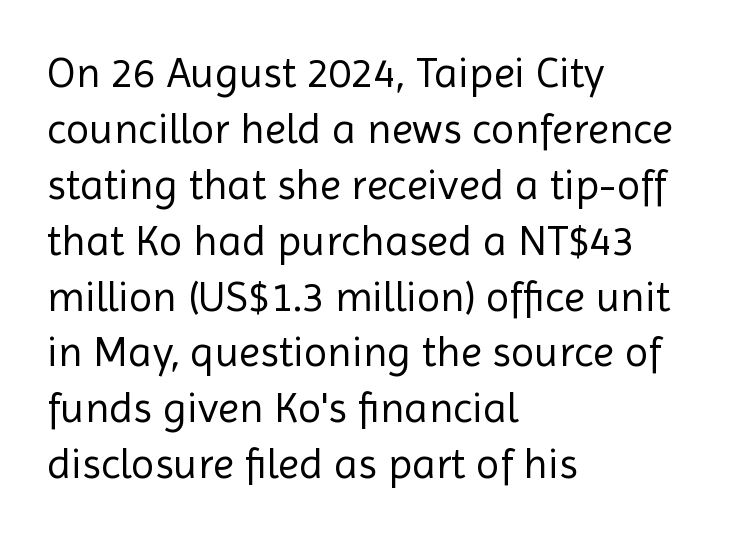
Q: Is the text bold? A: No.
Q: Is the text italic (slanted)? A: No, it is upright.
Q: Is the typeface a serif or a sans-serif typeface? A: Sans-serif.
Q: Is the text underlined? A: No.
Q: How is the paragraph aligned? A: Left-aligned.
Q: Is the spacing between letters normal or unusually wide? A: Normal.
Q: Is the spacing between lines tight, normal or loose? A: Normal.
Q: Width (condensed, normal, or wide)? A: Normal.
Q: x-height? A: Medium.
Q: Monospaced? A: No.
